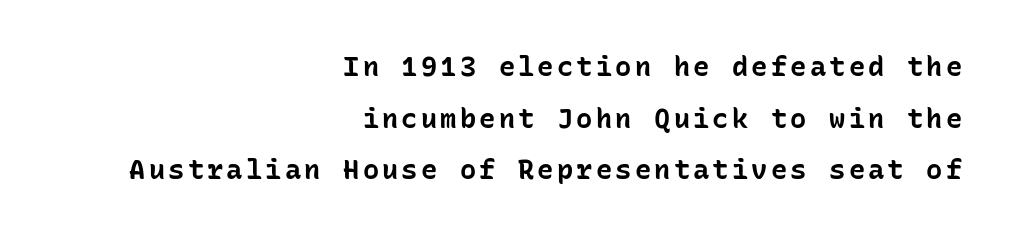
The image shows 27 px bold type, upright; set right-aligned, loose line spacing (1.91x), not underlined.
